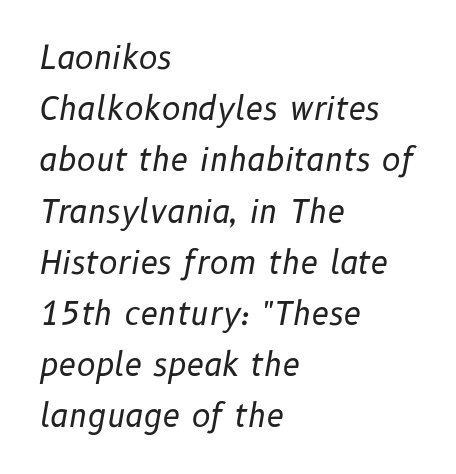
The strip under each line holds only bare page. What stands out about the letter spacing? Nothing — it is the standard amount. Each stroke keeps to a modest, everyday thickness or less. The glyphs look as if they've been sheared to an angle. This sample has the flowing, uneven cadence of proportional lettering. Honestly, the row spacing looks completely unremarkable.
